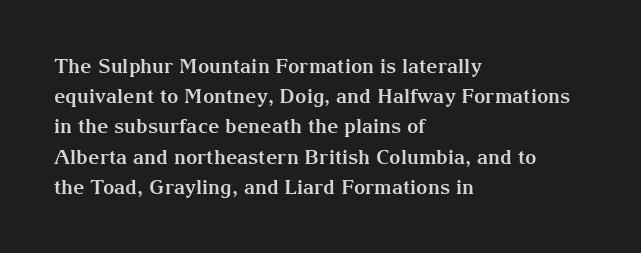
Where is the straight margin? On the left. Between one letter and the next there's only the usual sliver of space. Is there any slant? The stems are plumb. Every letter is thick-stroked: bold, no question.
